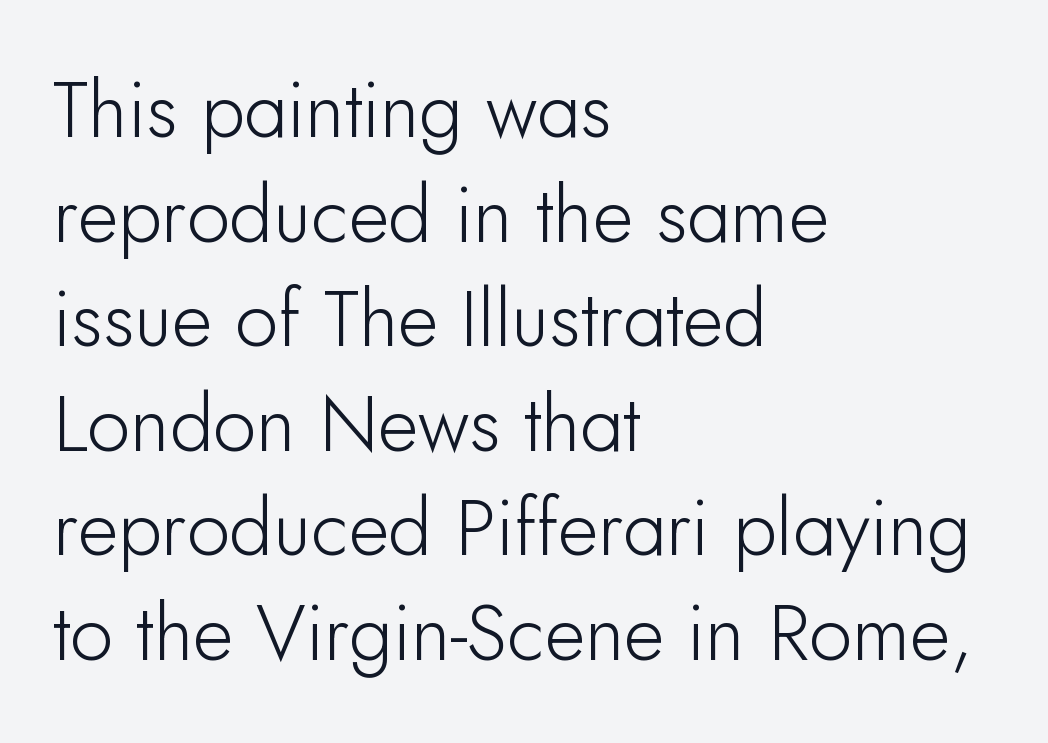
Q: Is the text italic (slanted)? A: No, it is upright.
Q: Is the typeface a serif or a sans-serif typeface? A: Sans-serif.
Q: Is the text underlined? A: No.
Q: How is the paragraph aligned? A: Left-aligned.
Q: Is the spacing between letters normal or unusually wide? A: Normal.
Q: Is the spacing between lines tight, normal or loose? A: Normal.
Q: Width (condensed, normal, or wide)? A: Normal.
Q: Stroke contrast? A: Low.
Q: x-height? A: Small.
Q: Monospaced? A: No.
